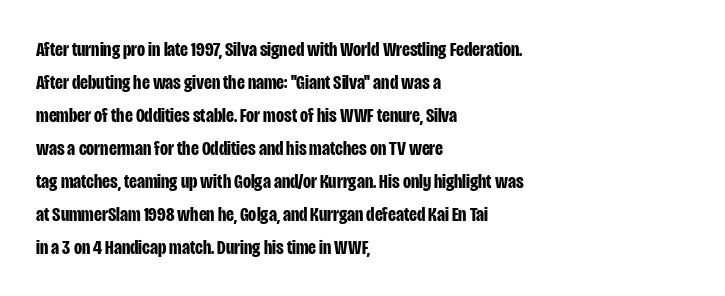
The sample has been set heavy, in full bold. Any mark beneath the type? The region is blank. The ragged edge is on the right, which tells us the setting is flush left. This sample uses plain, unmodified letter spacing. Posture: vertical. Does the leading feel generous? No, just average.
